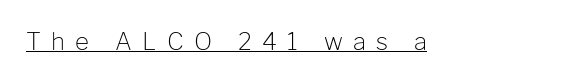
There is plenty of visible air inserted between adjacent glyphs. Is there an underline? Yes — a line sits under the letters. Counters stay open thanks to moderate or lighter strokes. Every character sits straight up, as roman type does.
